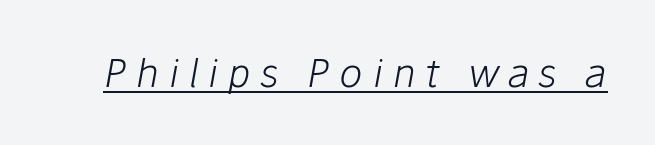
{"italic": "yes", "lean": "right", "slant_degrees": 10, "bold": "no", "weight": "light", "width": "normal", "stroke_contrast": "low", "x_height": "medium", "monospaced": "no", "underline": "yes", "letter_spacing": "wide", "letter_spacing_em": 0.25, "glyph_px": 39}
